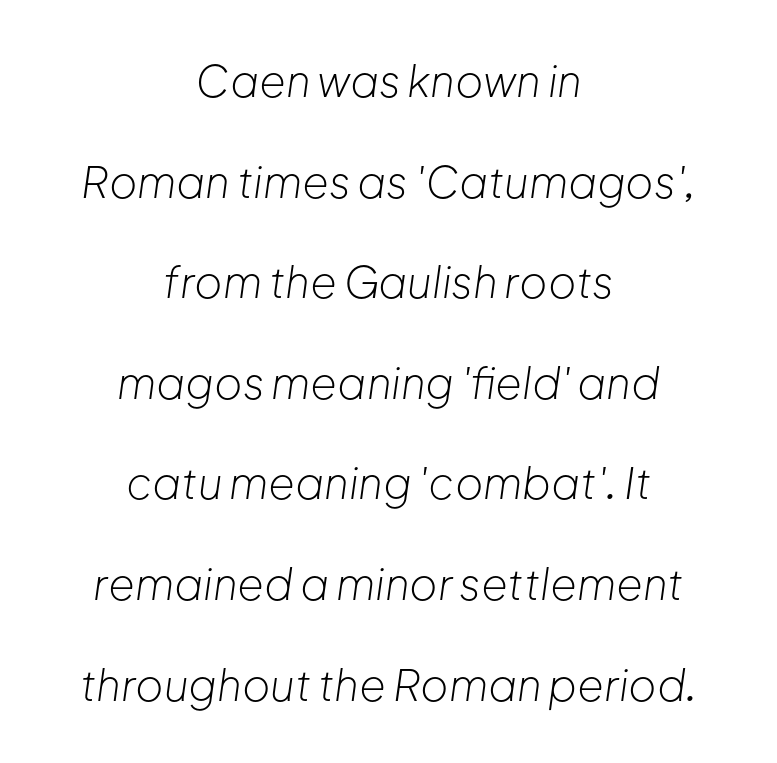
The image shows 43 px light type, italic (leaning right); set centered, loose line spacing (2.34x), normal letter spacing, not underlined; low stroke contrast and a medium x-height.
